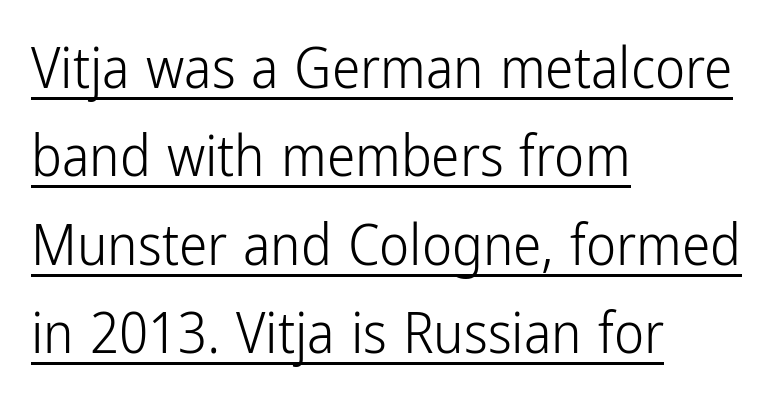
Q: Is the text bold? A: No.
Q: Is the text italic (slanted)? A: No, it is upright.
Q: Is the typeface a serif or a sans-serif typeface? A: Sans-serif.
Q: Is the text underlined? A: Yes.
Q: How is the paragraph aligned? A: Left-aligned.
Q: Is the spacing between letters normal or unusually wide? A: Normal.
Q: Is the spacing between lines tight, normal or loose? A: Normal.
Q: Width (condensed, normal, or wide)? A: Condensed.
Q: Stroke contrast? A: Low.
Q: x-height? A: Medium.
Q: Monospaced? A: No.
